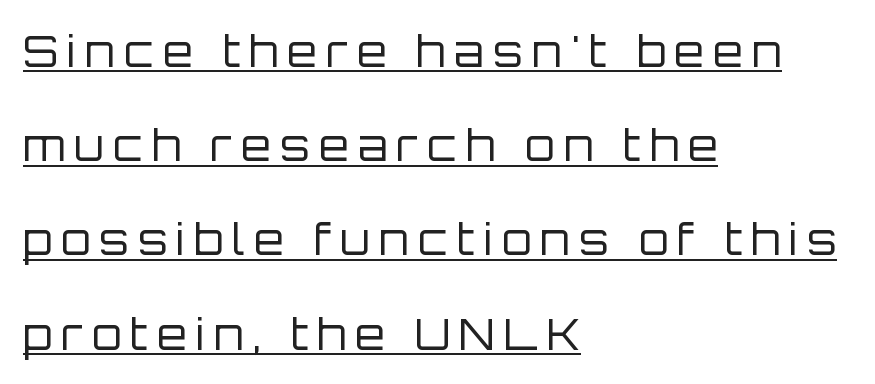
Q: Is the text bold? A: No.
Q: Is the text italic (slanted)? A: No, it is upright.
Q: Is the typeface a serif or a sans-serif typeface? A: Sans-serif.
Q: Is the text underlined? A: Yes.
Q: How is the paragraph aligned? A: Left-aligned.
Q: Is the spacing between letters normal or unusually wide? A: Unusually wide.
Q: Is the spacing between lines tight, normal or loose? A: Loose.
Q: Width (condensed, normal, or wide)? A: Normal.
Q: Stroke contrast? A: Low.
Q: x-height? A: Large.
Q: Monospaced? A: No.
